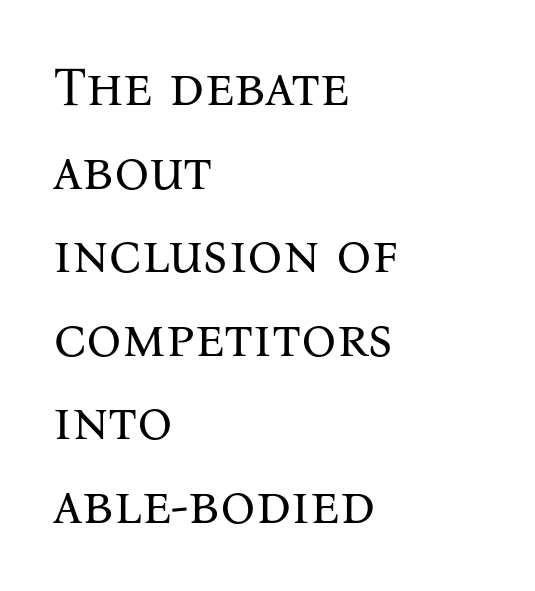
No letter is thick-stroked: the sample isn't bold. Compared with typical paragraphs, the rows here are spaced about the same. A typesetter would call this zero additional tracking. The rendering uses natural spacing where letterforms have individual widths. Nope, not italic — everything's standing straight.
